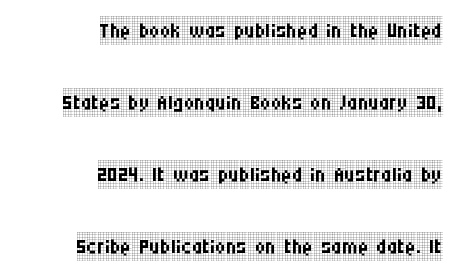
Students, observe: this is what heavily led, spacious text looks like. Nothing unusual about the tracking: characters are spaced as the font intends. Every row of glyphs terminates at an identical x-position on the right. When letters stand straight like this, we call the style roman or upright. The rendering shows small feet on the letterforms — a serif design.
